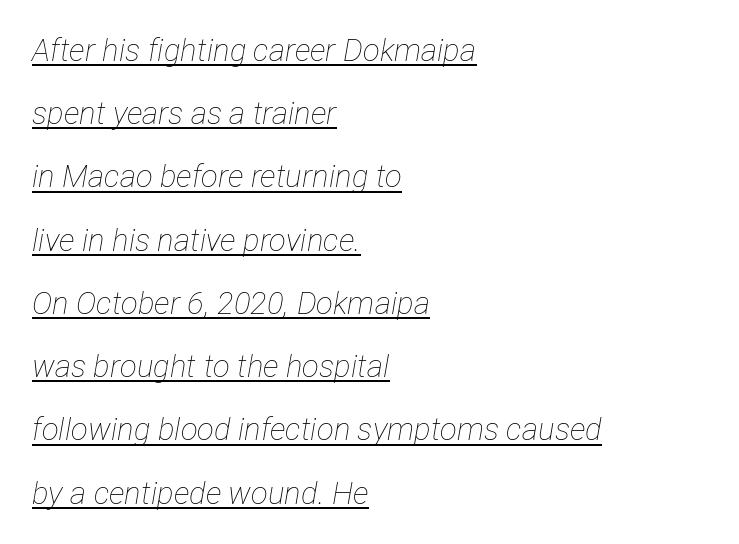
{"italic": "yes", "lean": "right", "slant_degrees": 12, "bold": "no", "weight": "thin", "width": "condensed", "stroke_contrast": "low", "x_height": "medium", "monospaced": "no", "underline": "yes", "align": "left", "line_spacing": "loose", "line_spacing_ratio": 2.04, "letter_spacing": "normal", "letter_spacing_em": 0.0, "glyph_px": 31}
